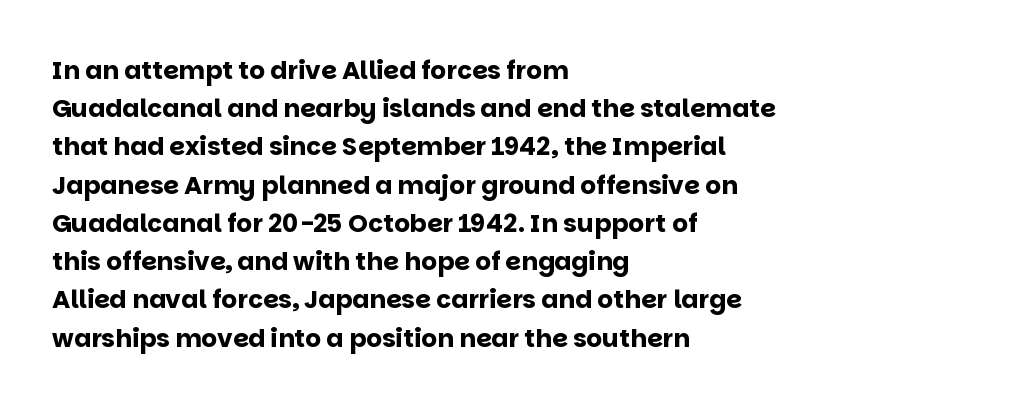
Lines of text with bare space underneath. Quick note: interline space is typical. The line texture is even and compact thanks to regular tracking. The letters stand straight up with perfectly vertical stems. I'd describe the lettering as bold — thick and assertive.
